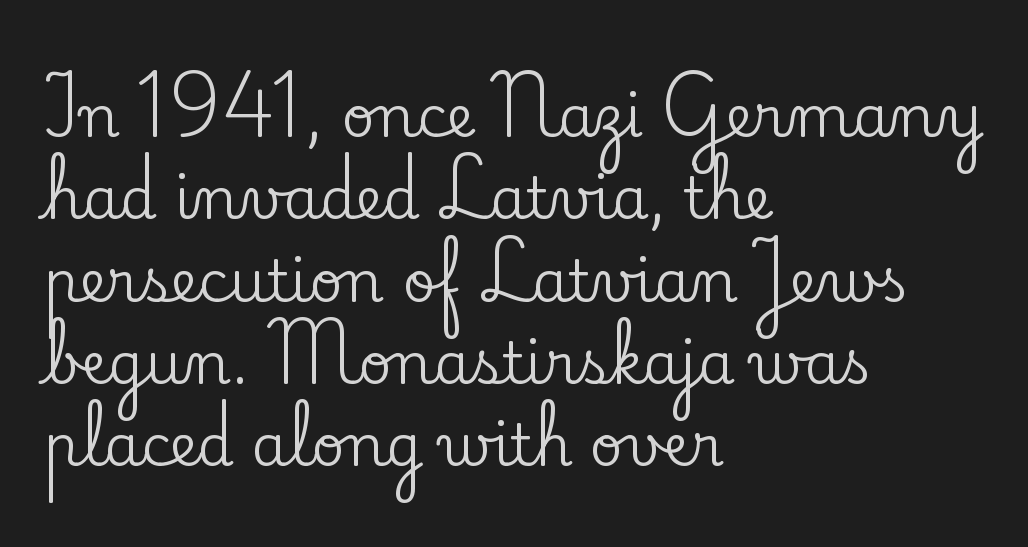
Quick note: not italic, upright. The rendering uses natural spacing where letterforms have individual widths. I'd call this a serif setting — the letters wear small feet. Look at the tracking — it's just the regular setting, nothing added.
